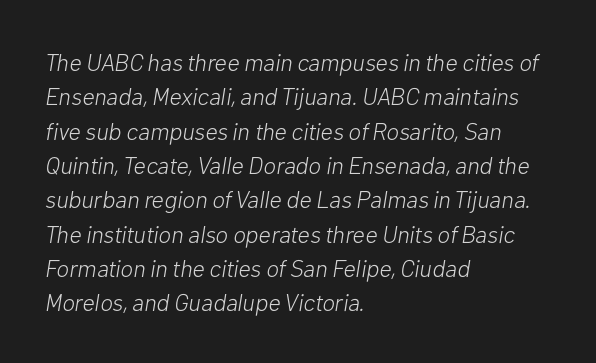
The image shows 24 px text type, italic (leaning right); set left-aligned, normal line spacing (1.43x), normal letter spacing, not underlined.
